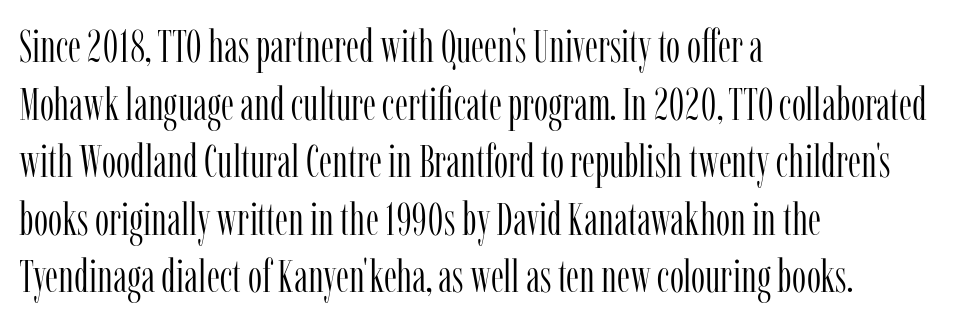
The face used here is proportionally spaced, like ordinary book or web type. The block of text has a typical density, with ordinary space between rows. Does the lettering tilt? It doesn't — this is upright. Look at the bottom of the vertical strokes: they flare into serifs here. Only glyphs here, with clear space below each row.
